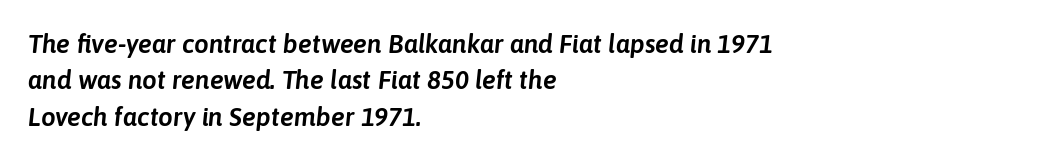
{"italic": "yes", "lean": "right", "slant_degrees": 6, "underline": "no", "align": "left", "line_spacing": "normal", "line_spacing_ratio": 1.4, "letter_spacing": "normal", "letter_spacing_em": 0.0, "glyph_px": 26}
